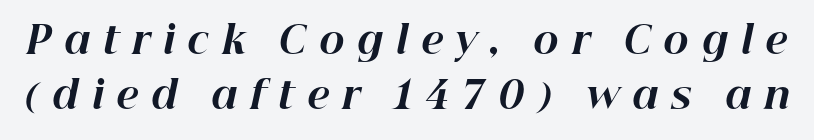
The face used here is proportionally spaced, like ordinary book or web type. Every character sits at an angle, as italics do. These words are printed bold, with thick strokes throughout. Anything drawn beneath the words? Only blank space.
